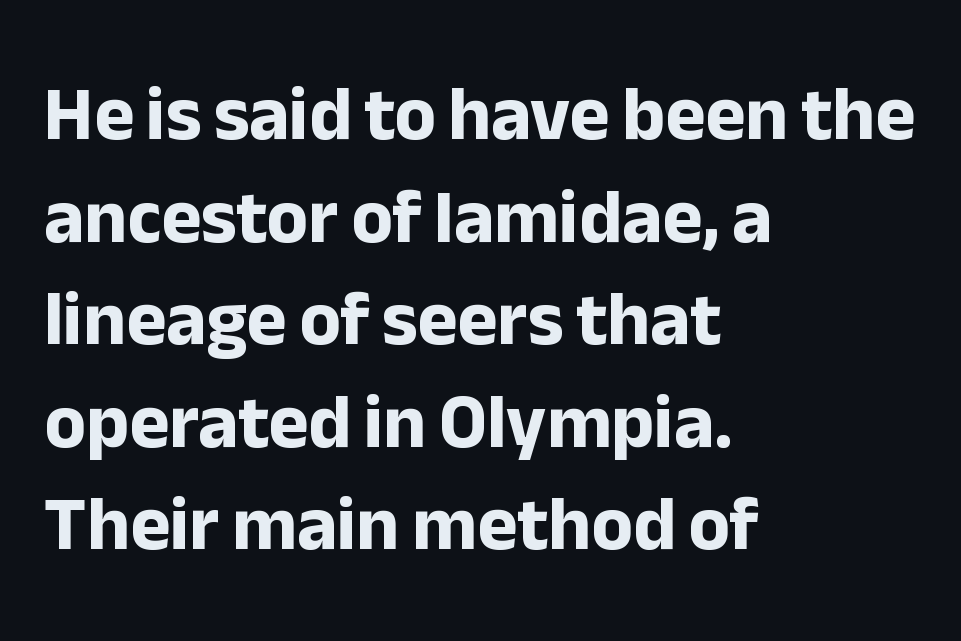
The image shows 76 px bold sans-serif type, upright; set left-aligned, normal line spacing (1.35x), normal letter spacing, not underlined; low stroke contrast and a medium x-height.
